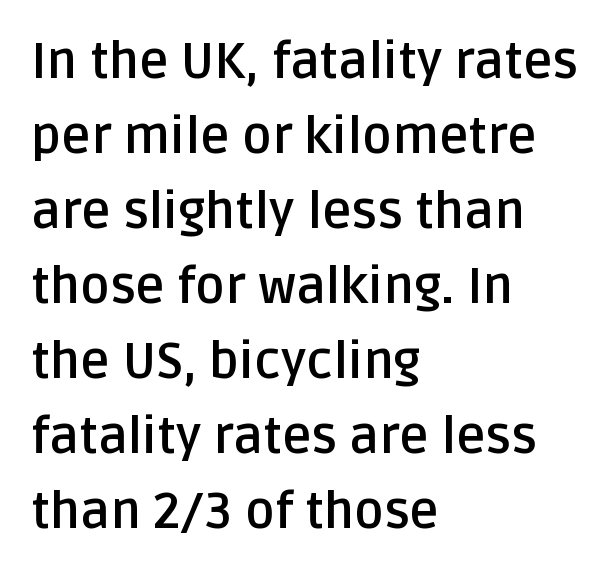
{"serif": "no", "italic": "no", "bold": "yes", "weight": "semibold", "width": "normal", "stroke_contrast": "low", "x_height": "large", "monospaced": "no", "underline": "no", "align": "left", "line_spacing": "normal", "line_spacing_ratio": 1.5, "letter_spacing": "normal", "letter_spacing_em": 0.0, "glyph_px": 50}
